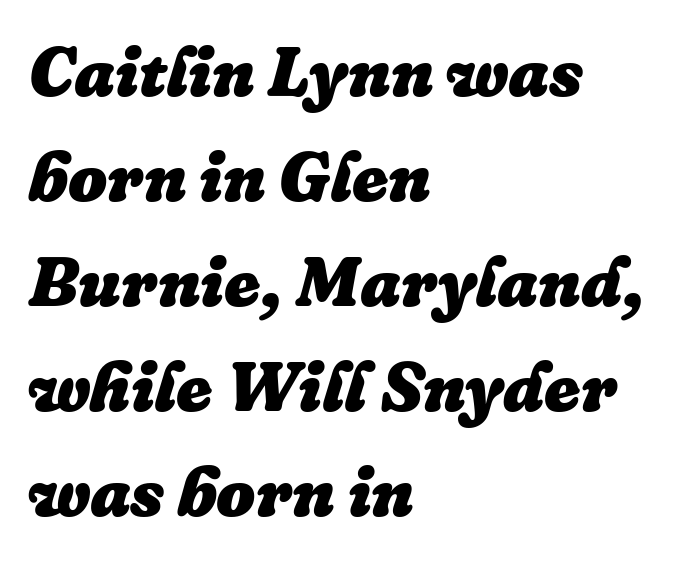
{"italic": "yes", "lean": "right", "slant_degrees": 16, "bold": "yes", "weight": "heavy", "width": "normal", "stroke_contrast": "low", "x_height": "medium", "monospaced": "no", "underline": "no", "align": "left", "line_spacing": "normal", "line_spacing_ratio": 1.52, "letter_spacing": "normal", "letter_spacing_em": 0.0, "glyph_px": 69}
